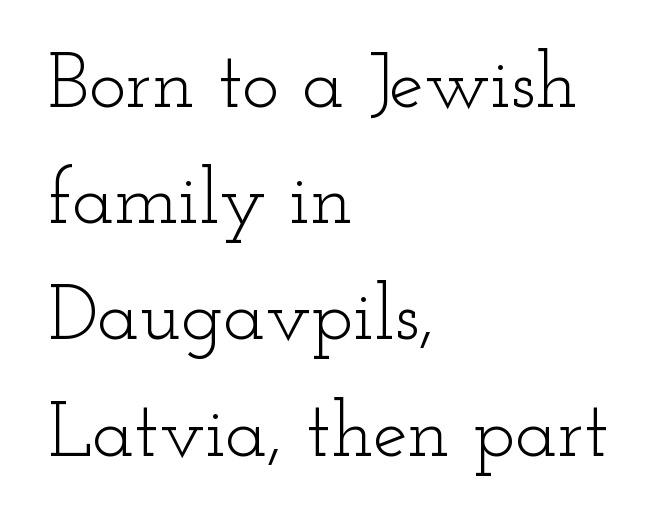
The image shows 78 px light, wide serif type, upright; set left-aligned, normal line spacing (1.49x), normal letter spacing, not underlined; low stroke contrast and a small x-height.
